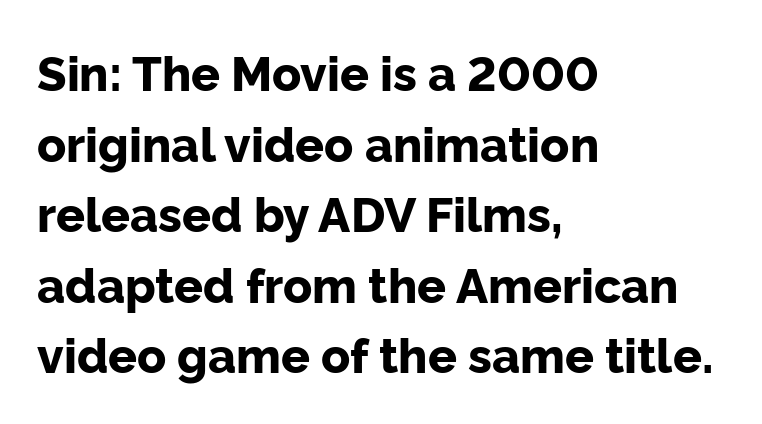
Q: Is the text bold? A: Yes.
Q: Is the text italic (slanted)? A: No, it is upright.
Q: Is the typeface a serif or a sans-serif typeface? A: Sans-serif.
Q: Is the text underlined? A: No.
Q: How is the paragraph aligned? A: Left-aligned.
Q: Is the spacing between letters normal or unusually wide? A: Normal.
Q: Is the spacing between lines tight, normal or loose? A: Normal.
Q: Width (condensed, normal, or wide)? A: Normal.
Q: Stroke contrast? A: Low.
Q: x-height? A: Medium.
Q: Monospaced? A: No.
